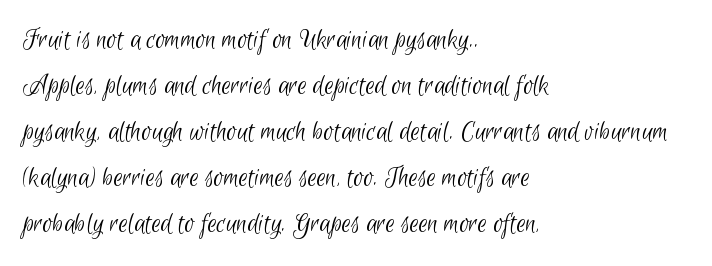
The image shows 29 px light, condensed sans-serif type; set left-aligned, normal line spacing (1.59x), normal letter spacing, not underlined; low stroke contrast and a small x-height.
